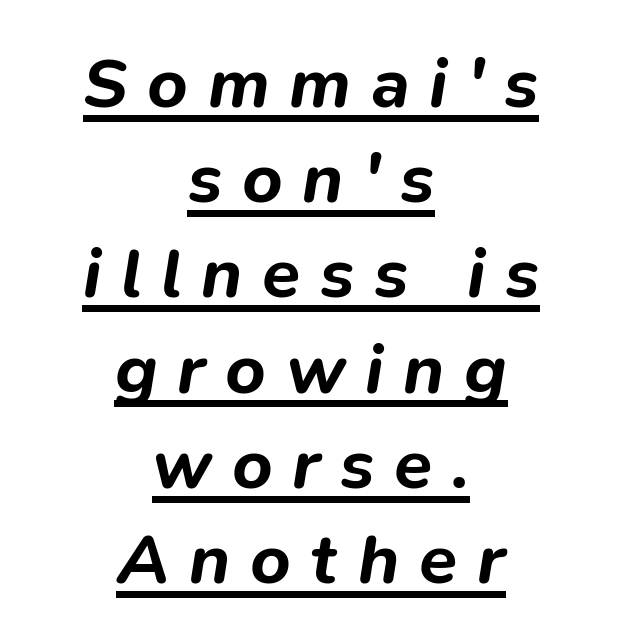
There's an unmistakable incline to the writing here. Rows of type keep a routine distance in the vertical direction. These lines have a slow, spaced-out rhythm from letter to letter. Note the varied advance widths — an 'i' is clearly narrower than an 'm'. Weight: bold.
